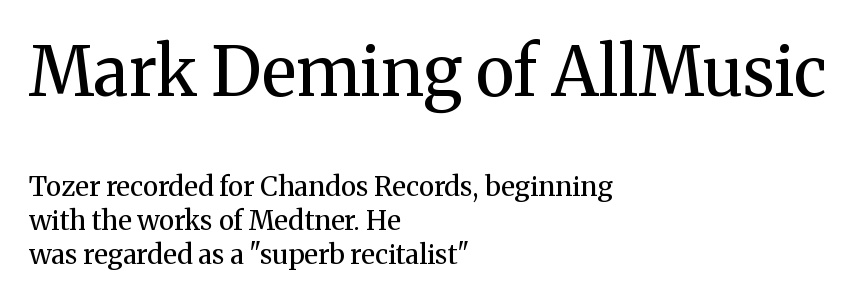
Q: Is the text bold? A: No.
Q: Is the text italic (slanted)? A: No, it is upright.
Q: Is the typeface a serif or a sans-serif typeface? A: Serif.
Q: Is the text underlined? A: No.
Q: How is the paragraph aligned? A: Left-aligned.
Q: Is the spacing between letters normal or unusually wide? A: Normal.
Q: Is the spacing between lines tight, normal or loose? A: Normal.
Q: Which block of text is set in a larger size, the first (top) or the second (bottom)? A: The first (top) one.
Q: Width (condensed, normal, or wide)? A: Normal.
Q: Stroke contrast? A: Medium.
Q: x-height? A: Medium.
Q: Monospaced? A: No.
